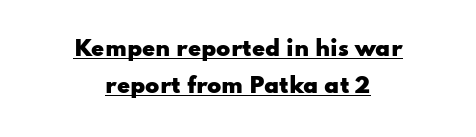
Rendered with straight, roman letterforms. Notice how the passage keeps no hard edge, just a central spine. Look at the tracking — it's just the regular setting, nothing added. Looks like someone drew a line under every word here. Set as a true bold cut, around the 700 mark.
